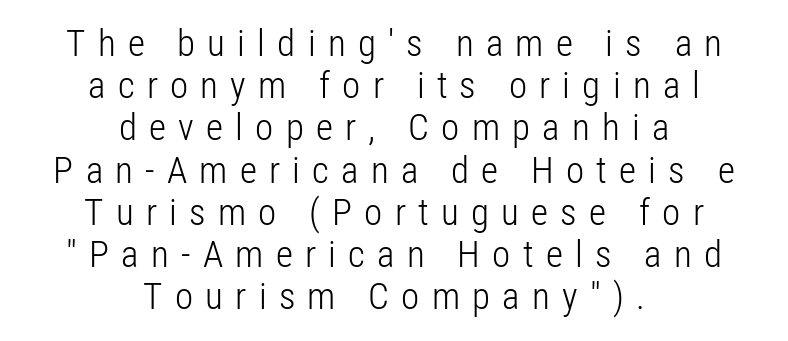
Q: Is the text bold? A: No.
Q: Is the text italic (slanted)? A: No, it is upright.
Q: Is the typeface a serif or a sans-serif typeface? A: Sans-serif.
Q: Is the text underlined? A: No.
Q: How is the paragraph aligned? A: Centered.
Q: Is the spacing between letters normal or unusually wide? A: Unusually wide.
Q: Is the spacing between lines tight, normal or loose? A: Tight.
Q: Width (condensed, normal, or wide)? A: Condensed.
Q: Stroke contrast? A: Low.
Q: x-height? A: Medium.
Q: Monospaced? A: No.
